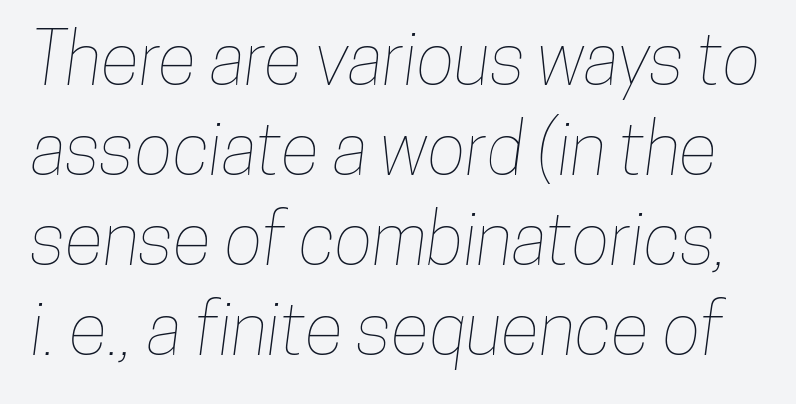
{"width": "condensed", "stroke_contrast": "low", "x_height": "medium", "monospaced": "no", "underline": "no", "line_spacing": "normal", "line_spacing_ratio": 1.25, "letter_spacing": "normal", "letter_spacing_em": 0.0, "glyph_px": 72}
